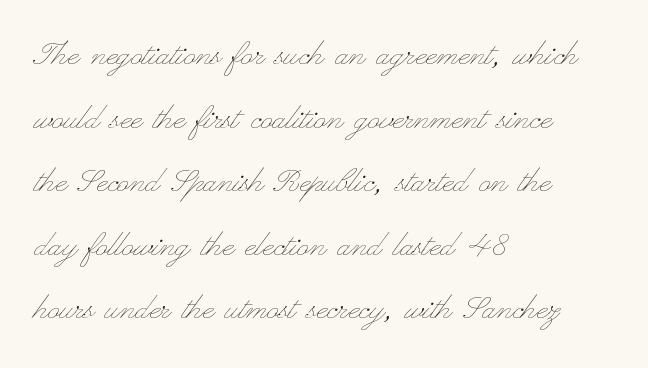
{"bold": "no", "weight": "thin", "width": "wide", "stroke_contrast": "low", "x_height": "small", "monospaced": "no", "underline": "no", "align": "left", "line_spacing": "normal", "line_spacing_ratio": 1.59, "letter_spacing": "normal", "letter_spacing_em": 0.0, "glyph_px": 40}
